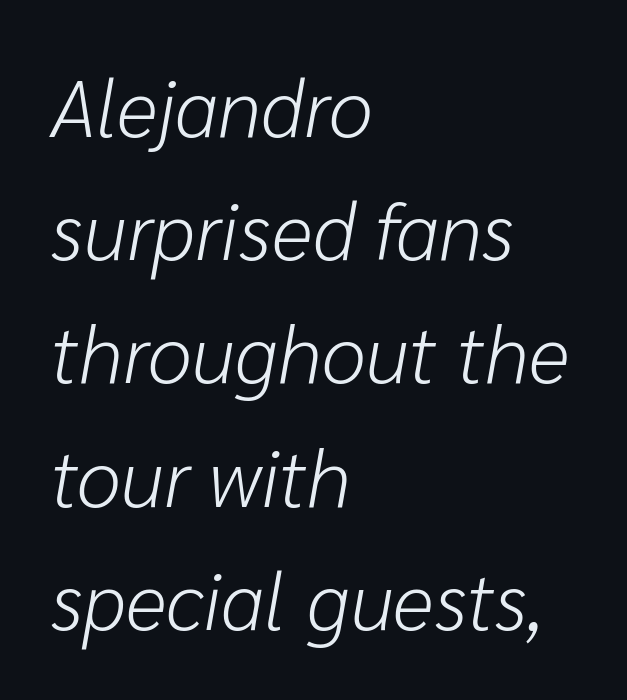
The image shows 80 px light type, italic (leaning right); set left-aligned, normal line spacing (1.54x), normal letter spacing, not underlined; low stroke contrast and a medium x-height.
